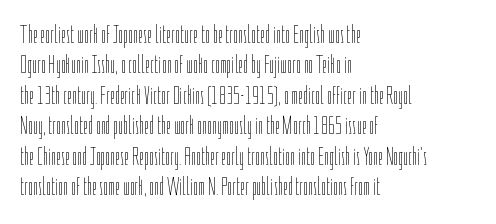
The image shows 25 px text type, upright; set left-aligned, line spacing 1.22x, normal letter spacing, not underlined.
